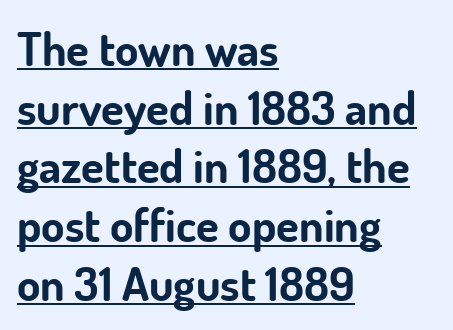
The image shows 47 px bold sans-serif type, upright; set left-aligned, normal line spacing (1.25x), normal letter spacing, underlined; low stroke contrast and a small x-height.
